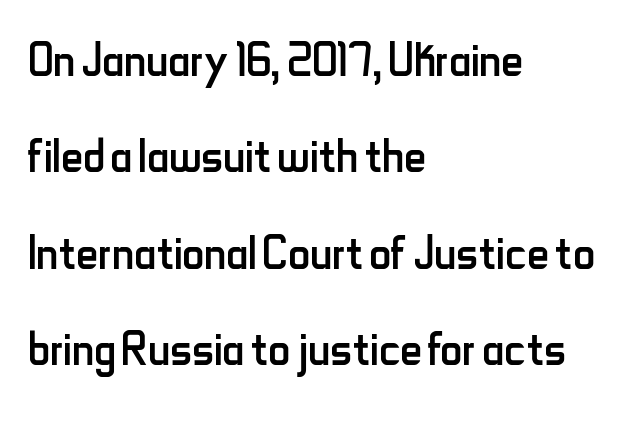
Quick note: interline space is typical. You could call the tracking neutral — neither tight nor loose. Do the characters align in a grid? No, the font is proportional. Summary of weight: not heavy and not bold. Alignment: flush left.
